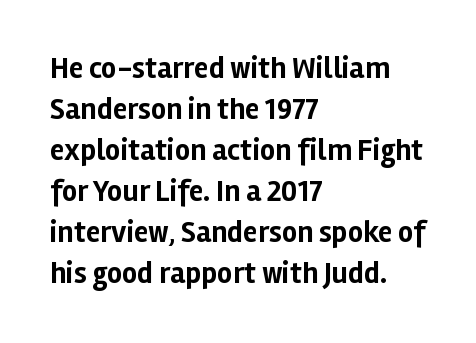
The image shows 30 px bold sans-serif type, upright; set left-aligned, normal line spacing (1.37x), normal letter spacing, not underlined; low stroke contrast and a medium x-height.
